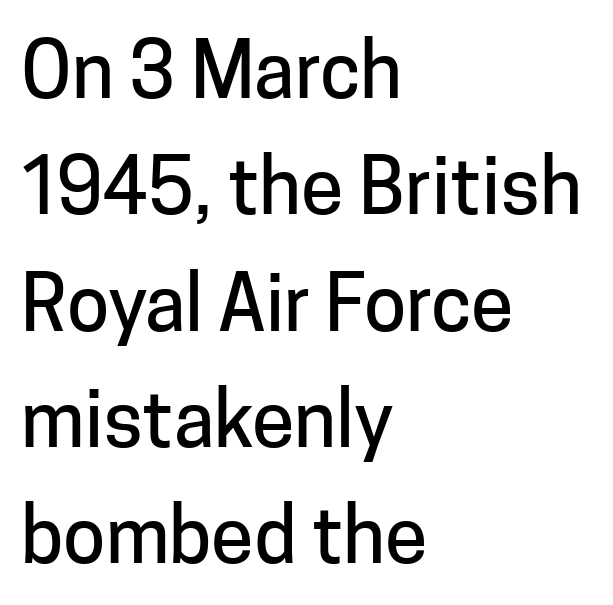
The image shows 77 px sans-serif type, upright; set left-aligned, normal line spacing (1.51x), normal letter spacing, not underlined; low stroke contrast and a medium x-height.
